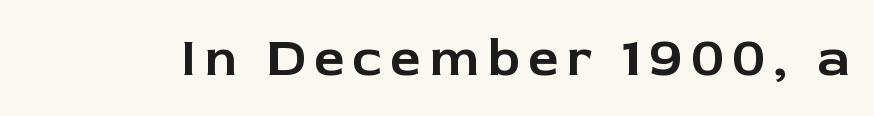
Q: Is the text italic (slanted)? A: No, it is upright.
Q: Is the typeface a serif or a sans-serif typeface? A: Sans-serif.
Q: Is the text underlined? A: No.
Q: Width (condensed, normal, or wide)? A: Normal.
Q: Stroke contrast? A: Low.
Q: x-height? A: Medium.
Q: Monospaced? A: No.
